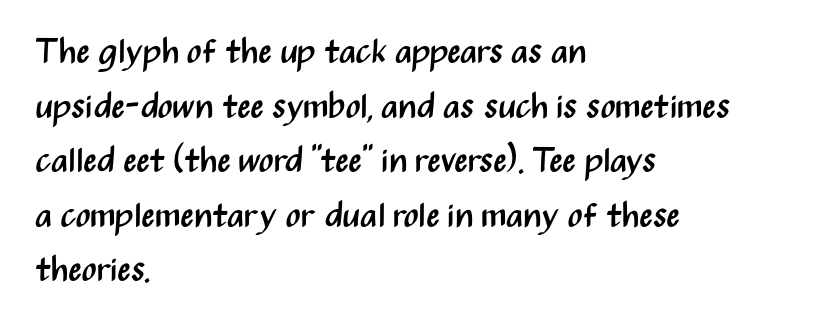
Does the type have serifs? No, each stem ends abruptly. Summary of vertical rhythm: regular, with standard interline spacing. Stroke thickness stays within the range of a standard reading face or lighter. Proportional: the letters do not fall into vertical columns. Caption: multi-line text, flush left, ragged right. Is the letter spacing exaggerated? No — it looks like the ordinary default.
